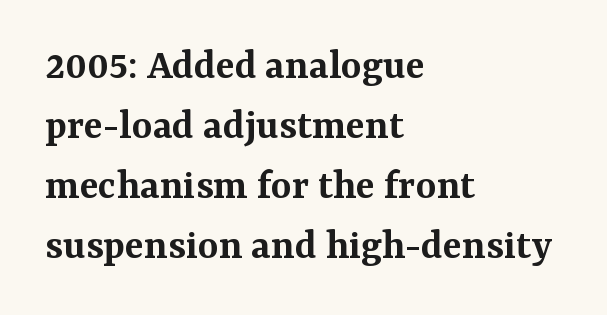
{"serif": "yes", "italic": "no", "bold": "semi", "weight": "semibold", "width": "normal", "stroke_contrast": "medium", "x_height": "medium", "monospaced": "no", "underline": "no", "align": "left", "line_spacing": "normal", "line_spacing_ratio": 1.36, "letter_spacing": "normal", "letter_spacing_em": 0.0, "glyph_px": 44}
